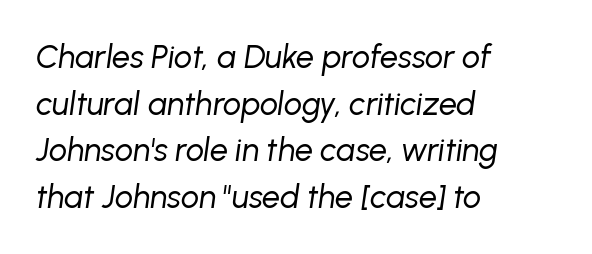
These lines are set flush left with a ragged right edge. The letters are slanted; this is an italic face. The characters are drawn with everyday or finer stroke widths. Has an underline been added? It has not. Note the varied advance widths — an 'i' is clearly narrower than an 'm'.
